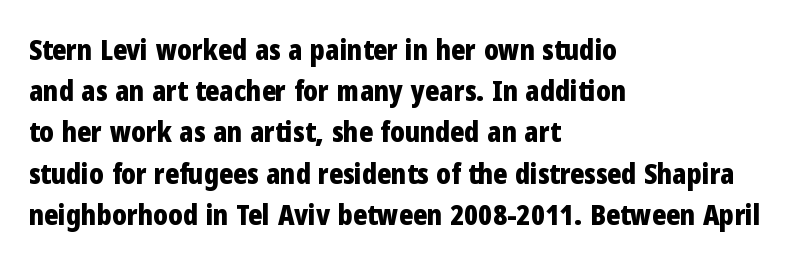
Is this a fixed-width face? No — the glyphs have proportional, varying widths. Stroke thickness is high; the sample reads as a true bold. The zone under the glyphs is completely vacant. The letters sit at their default tracking, neither squeezed nor spread. Quick note: interline space is typical.
